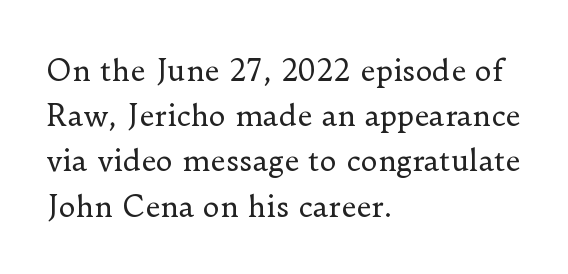
Q: Is the text bold? A: No.
Q: Is the text italic (slanted)? A: No, it is upright.
Q: Is the typeface a serif or a sans-serif typeface? A: Serif.
Q: Is the text underlined? A: No.
Q: How is the paragraph aligned? A: Left-aligned.
Q: Is the spacing between letters normal or unusually wide? A: Normal.
Q: Is the spacing between lines tight, normal or loose? A: Normal.
Q: Width (condensed, normal, or wide)? A: Normal.
Q: Stroke contrast? A: Low.
Q: x-height? A: Small.
Q: Monospaced? A: No.
